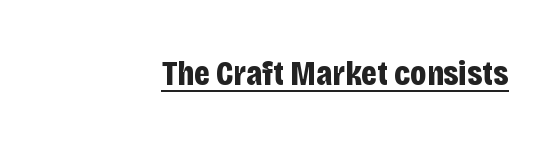
Q: Is the text bold? A: Yes.
Q: Is the text italic (slanted)? A: No, it is upright.
Q: Is the typeface a serif or a sans-serif typeface? A: Sans-serif.
Q: Is the text underlined? A: Yes.
Q: Is the spacing between letters normal or unusually wide? A: Normal.
Q: Width (condensed, normal, or wide)? A: Condensed.
Q: Stroke contrast? A: Low.
Q: x-height? A: Large.
Q: Monospaced? A: No.
